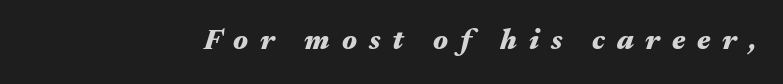
The image shows 29 px heavy, wide type, italic (leaning right); set unusually wide letter spacing (+0.41 em), not underlined; medium stroke contrast and a medium x-height.
